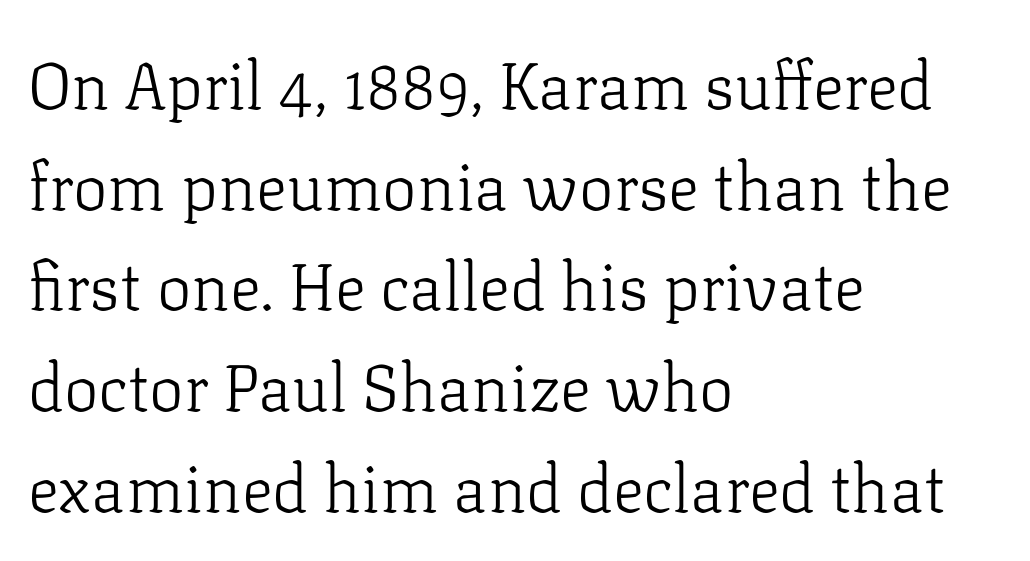
{"serif": "yes", "italic": "no", "bold": "no", "weight": "light", "width": "normal", "stroke_contrast": "low", "x_height": "medium", "monospaced": "no", "underline": "no", "align": "left", "line_spacing": "normal", "line_spacing_ratio": 1.55, "letter_spacing": "normal", "letter_spacing_em": 0.0, "glyph_px": 65}
